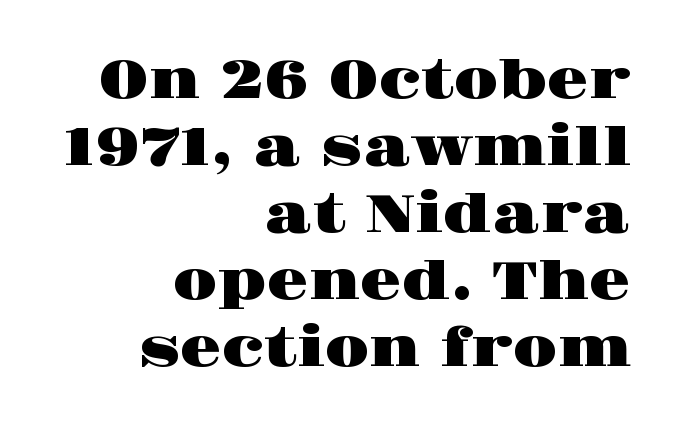
The image shows 54 px wide serif type, upright; set right-aligned, line spacing 1.24x, normal letter spacing, not underlined; high stroke contrast and a large x-height.
